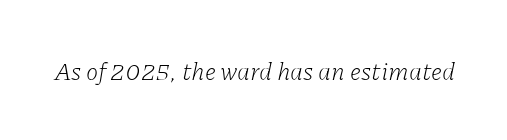
These lines keep a tight, regular rhythm from letter to letter. The area under the type is left untouched. Is the type heavy? It reads as light-to-regular instead. The rendering applies a slant to the glyphs.
